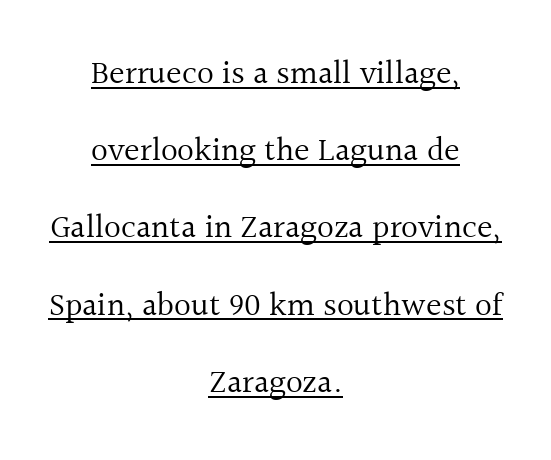
The tracking reads as untouched default to a designer's eye. Italic? Not at all — the glyphs are vertical. Look at the bottom of the vertical strokes: they flare into serifs here. These lines are centered, leaving both edges ragged. Quick note: underline on. Does the leading feel generous? Absolutely, it's lavish.
